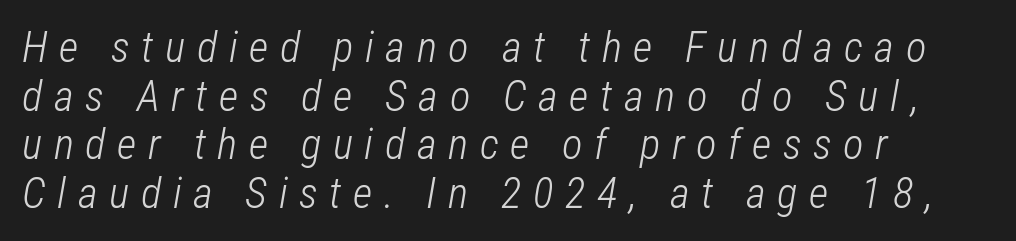
The image shows 43 px light, condensed type, italic (leaning right); set left-aligned, tight line spacing (1.13x), unusually wide letter spacing (+0.27 em), not underlined; low stroke contrast and a medium x-height.
